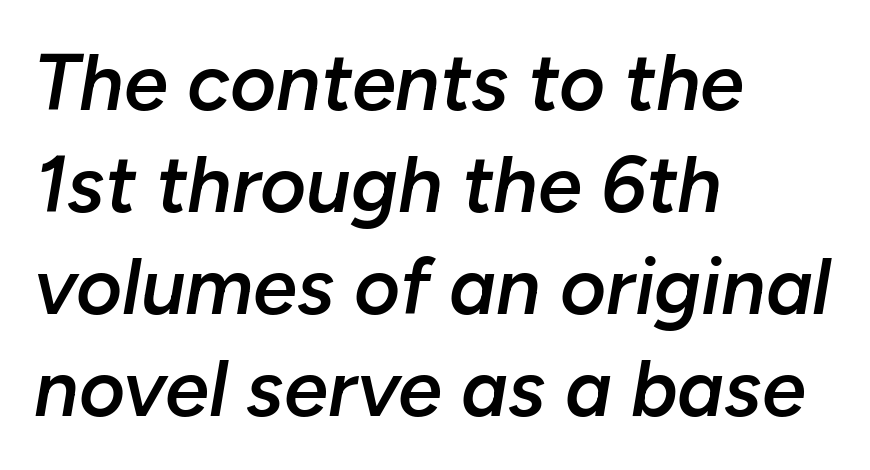
Q: Is the text bold? A: Semi-bold.
Q: Is the text italic (slanted)? A: Yes, it leans right by about 10 degrees.
Q: Is the text underlined? A: No.
Q: How is the paragraph aligned? A: Left-aligned.
Q: Is the spacing between letters normal or unusually wide? A: Normal.
Q: Is the spacing between lines tight, normal or loose? A: Normal.
Q: Width (condensed, normal, or wide)? A: Normal.
Q: Stroke contrast? A: Low.
Q: x-height? A: Medium.
Q: Monospaced? A: No.
